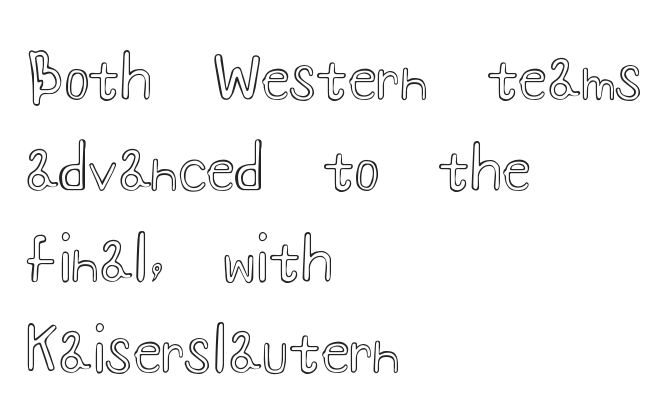
The image shows 59 px wide type, upright; set left-aligned, normal line spacing (1.54x), normal letter spacing, not underlined; a small x-height.
